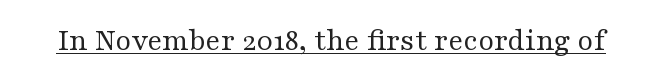
The image shows 32 px regular-weight, wide serif type, upright; set normal letter spacing, underlined; medium stroke contrast and a medium x-height.
